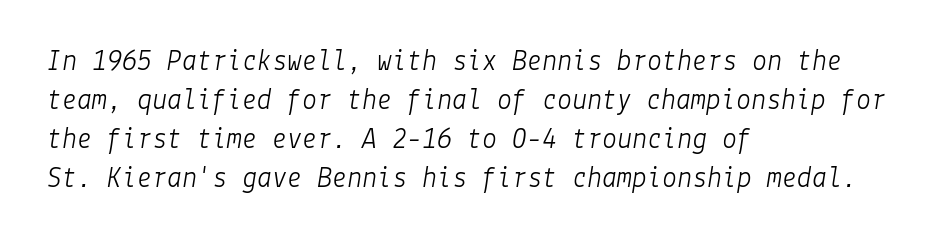
Q: Is the text bold? A: No.
Q: Is the text italic (slanted)? A: Yes, it leans right by about 9 degrees.
Q: Is the text underlined? A: No.
Q: How is the paragraph aligned? A: Left-aligned.
Q: Is the spacing between letters normal or unusually wide? A: Normal.
Q: Is the spacing between lines tight, normal or loose? A: Normal.
Q: Width (condensed, normal, or wide)? A: Normal.
Q: Stroke contrast? A: Low.
Q: x-height? A: Medium.
